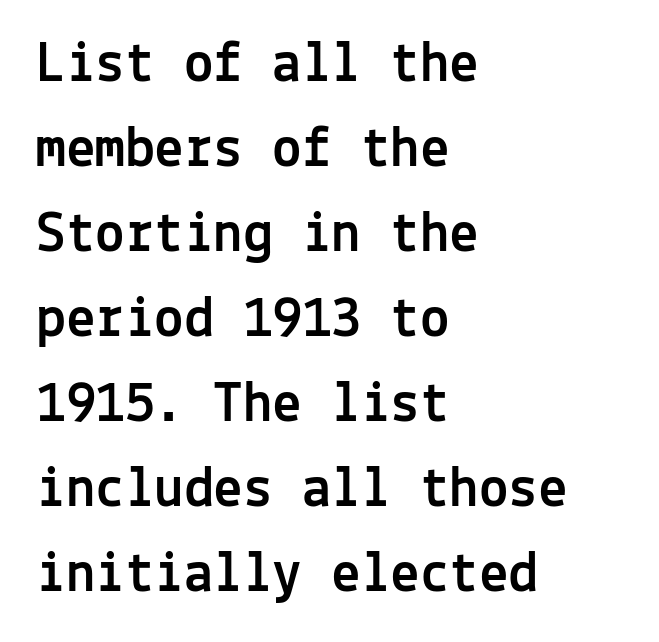
The image shows 59 px sans-serif type, upright, monospaced; set left-aligned, normal line spacing (1.44x), normal letter spacing, not underlined; a medium x-height.
